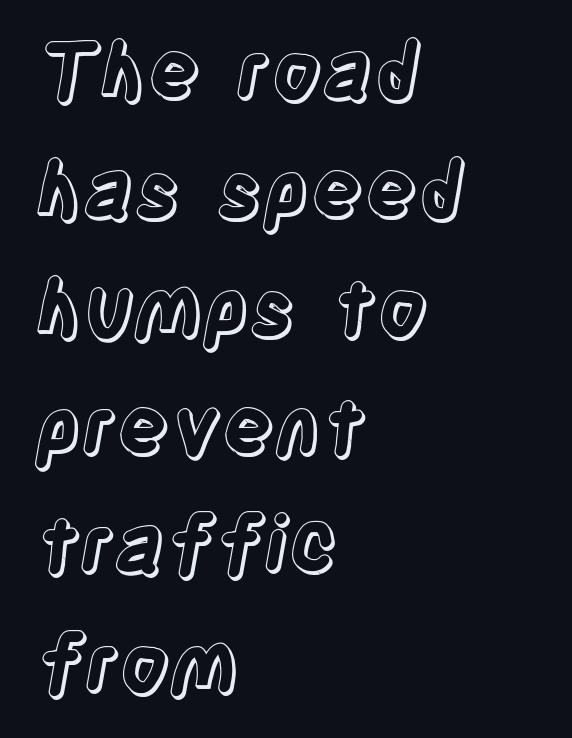
Q: Is the text italic (slanted)? A: Yes.
Q: Is the text underlined? A: No.
Q: How is the paragraph aligned? A: Left-aligned.
Q: Is the spacing between letters normal or unusually wide? A: Normal.
Q: Is the spacing between lines tight, normal or loose? A: Normal.
Q: Width (condensed, normal, or wide)? A: Condensed.
Q: x-height? A: Large.
Q: Monospaced? A: No.
